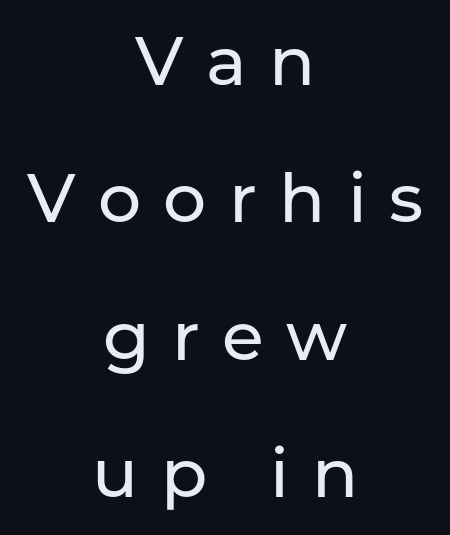
The space directly below the letters is spotless. Reading down the column, the eye jumps a long way to each next line. Typographically, this falls in the sans-serif category. Display-style spreading of the glyphs; the letterfit is very open.
